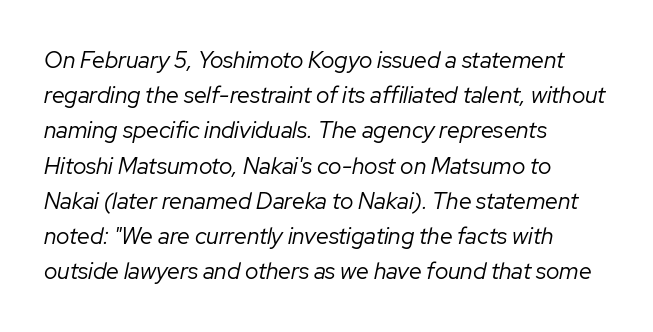
The image shows 23 px text type, italic (leaning right); set left-aligned, normal line spacing (1.53x), normal letter spacing, not underlined.
